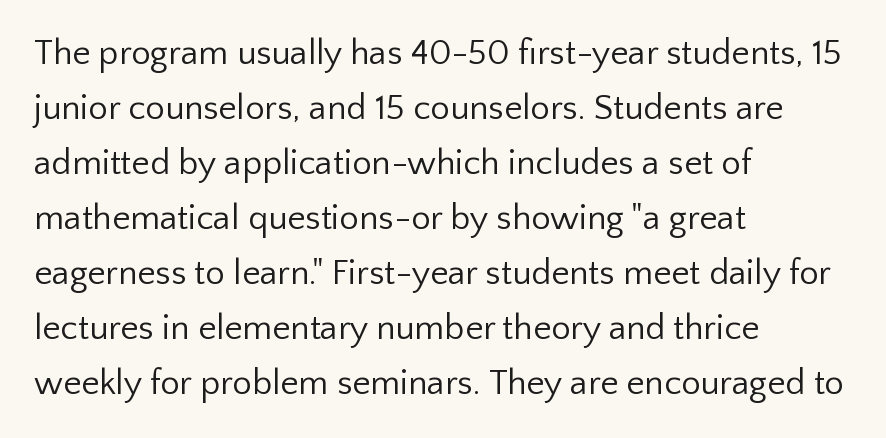
The image shows 35 px regular-weight sans-serif type, upright; set left-aligned, normal line spacing (1.57x), normal letter spacing, not underlined; low stroke contrast and a medium x-height.
